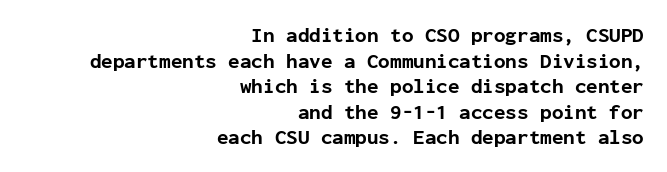
The image shows 21 px bold type, upright; set right-aligned, line spacing 1.22x, normal letter spacing, not underlined.
